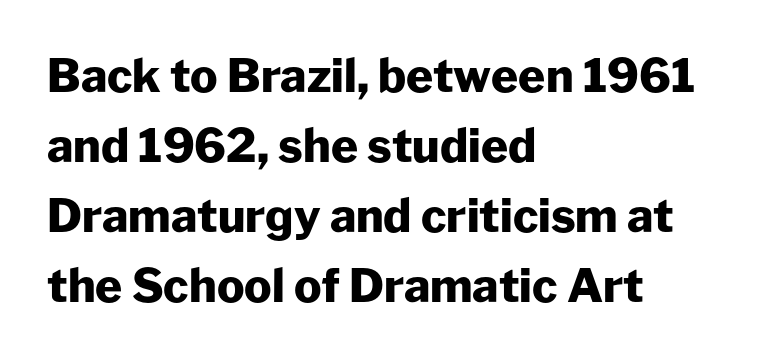
The image shows 46 px heavy sans-serif type, upright; set left-aligned, normal line spacing (1.52x), normal letter spacing, not underlined; low stroke contrast and a medium x-height.
